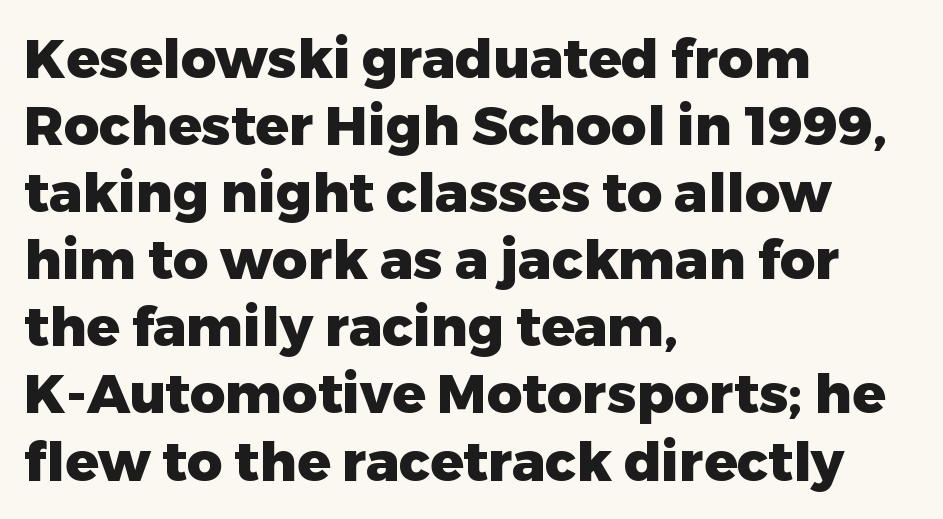
{"serif": "no", "italic": "no", "bold": "yes", "weight": "heavy", "width": "normal", "stroke_contrast": "low", "x_height": "medium", "monospaced": "no", "underline": "no", "align": "left", "line_spacing_ratio": 1.22, "letter_spacing": "normal", "letter_spacing_em": 0.0, "glyph_px": 55}
